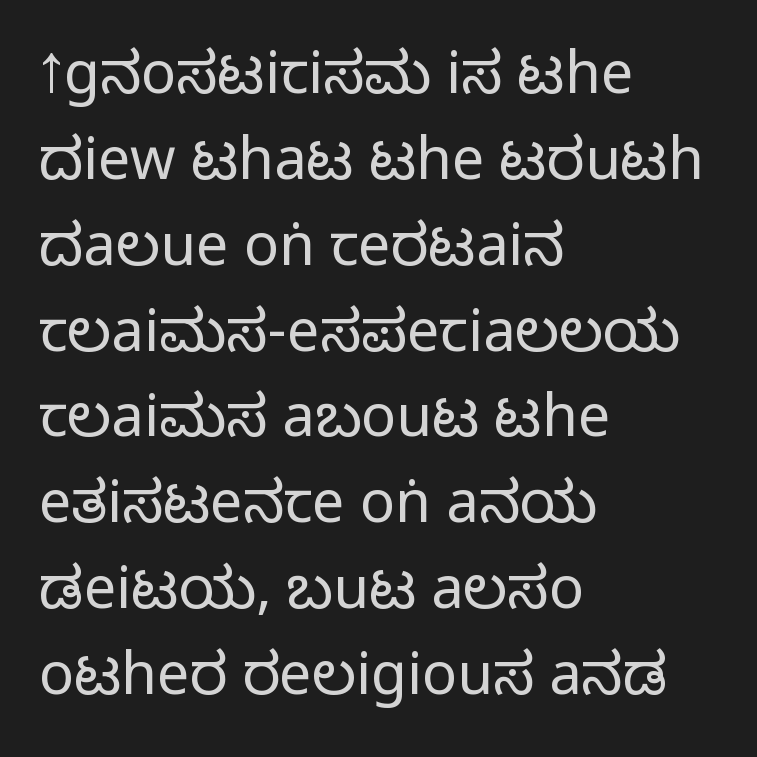
Q: Is the text italic (slanted)? A: No, it is upright.
Q: Is the typeface a serif or a sans-serif typeface? A: Sans-serif.
Q: Is the text underlined? A: No.
Q: How is the paragraph aligned? A: Left-aligned.
Q: Is the spacing between letters normal or unusually wide? A: Normal.
Q: Is the spacing between lines tight, normal or loose? A: Normal.
Q: Width (condensed, normal, or wide)? A: Condensed.
Q: Stroke contrast? A: Medium.
Q: Monospaced? A: No.
